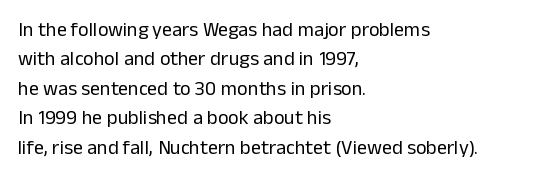
{"italic": "no", "bold": "no", "underline": "no", "align": "left", "line_spacing": "normal", "line_spacing_ratio": 1.47, "letter_spacing": "normal", "letter_spacing_em": 0.0, "glyph_px": 20}
